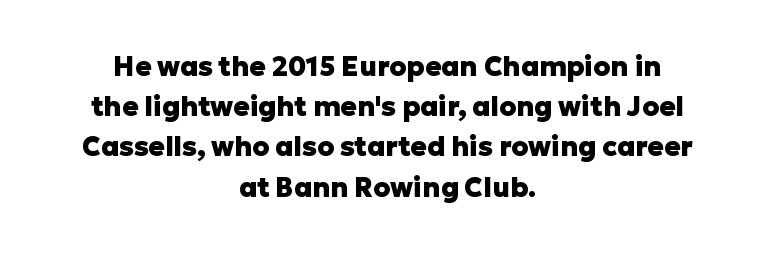
Q: Is the text bold? A: Yes.
Q: Is the text italic (slanted)? A: No, it is upright.
Q: Is the text underlined? A: No.
Q: How is the paragraph aligned? A: Centered.
Q: Is the spacing between letters normal or unusually wide? A: Normal.
Q: Is the spacing between lines tight, normal or loose? A: Normal.
